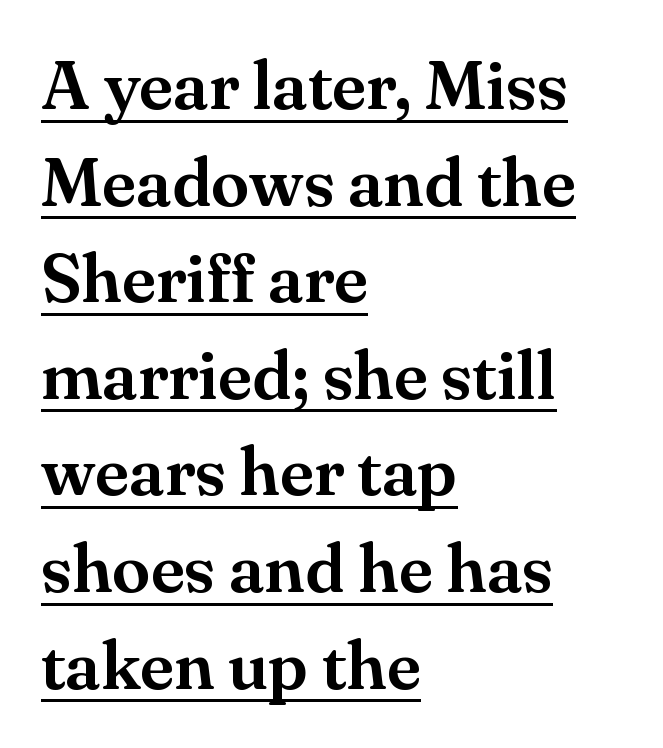
{"serif": "yes", "italic": "no", "width": "normal", "stroke_contrast": "medium", "x_height": "small", "monospaced": "no", "underline": "yes", "align": "left", "line_spacing": "normal", "line_spacing_ratio": 1.4, "letter_spacing": "normal", "letter_spacing_em": 0.0, "glyph_px": 69}
